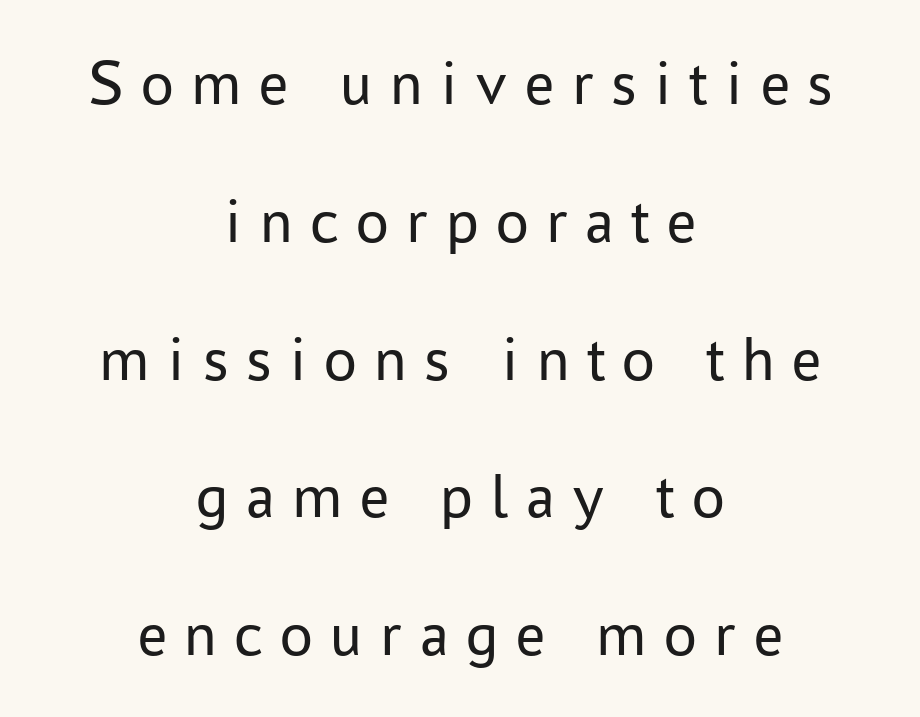
The image shows 65 px regular-weight sans-serif type, upright; set centered, loose line spacing (2.12x), unusually wide letter spacing (+0.27 em), not underlined; low stroke contrast and a medium x-height.
